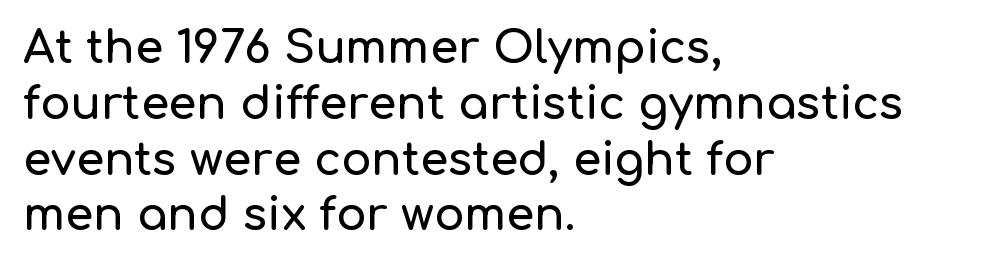
The image shows 45 px sans-serif type, upright; set left-aligned, line spacing 1.24x, normal letter spacing, not underlined; low stroke contrast and a medium x-height.
